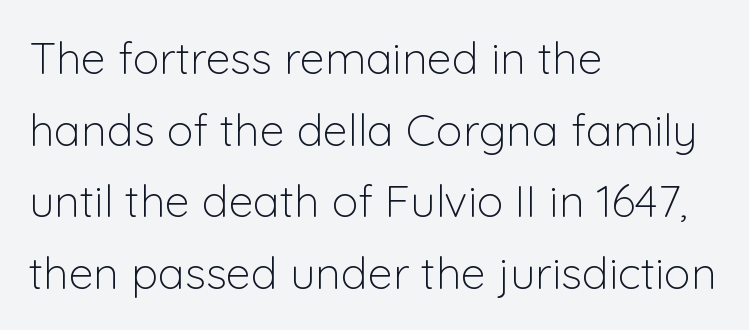
{"serif": "no", "italic": "no", "bold": "no", "weight": "light", "width": "normal", "stroke_contrast": "low", "x_height": "medium", "monospaced": "no", "underline": "no", "align": "left", "line_spacing": "normal", "line_spacing_ratio": 1.59, "letter_spacing": "normal", "letter_spacing_em": 0.0, "glyph_px": 45}
